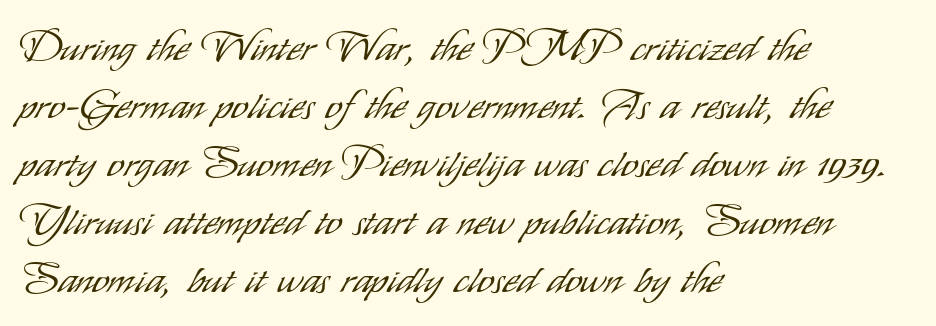
The image shows 42 px light, condensed sans-serif type; set left-aligned, normal line spacing (1.38x), normal letter spacing, not underlined; low stroke contrast and a small x-height.
